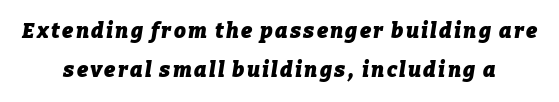
{"italic": "yes", "lean": "right", "slant_degrees": 9, "bold": "yes", "underline": "no", "line_spacing_ratio": 1.88, "glyph_px": 21}
